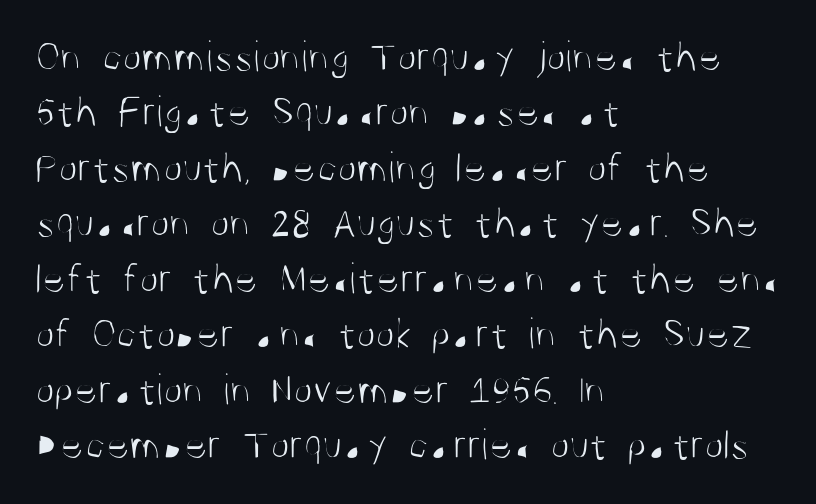
The image shows 44 px light, condensed sans-serif type, upright; set left-aligned, normal line spacing (1.26x), normal letter spacing, not underlined; medium stroke contrast and a large x-height.
